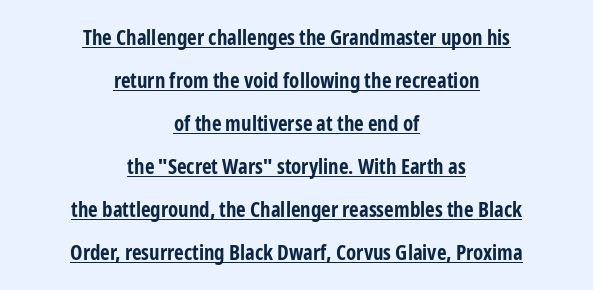
Short note: letters normally spaced. The designer dialed line spacing up above the default. Vertical strokes here are truly vertical. Quick note: underline on. Layout note: lines centered. A full-strength bold gives these letters their thick strokes.
